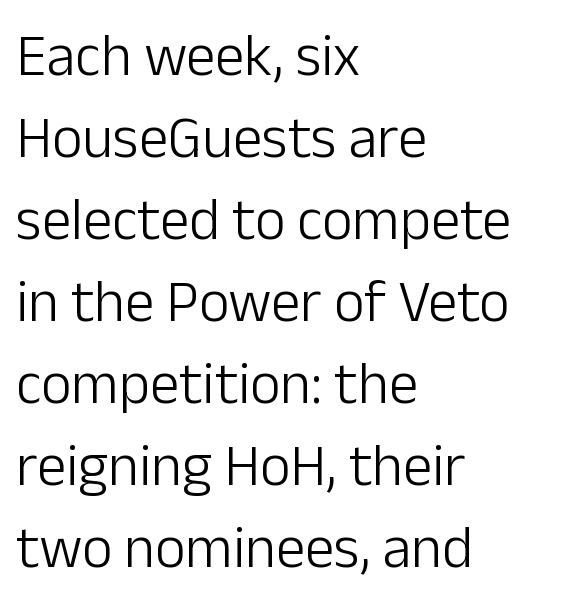
The image shows 59 px light sans-serif type, upright; set left-aligned, normal line spacing (1.39x), normal letter spacing, not underlined; low stroke contrast and a medium x-height.
